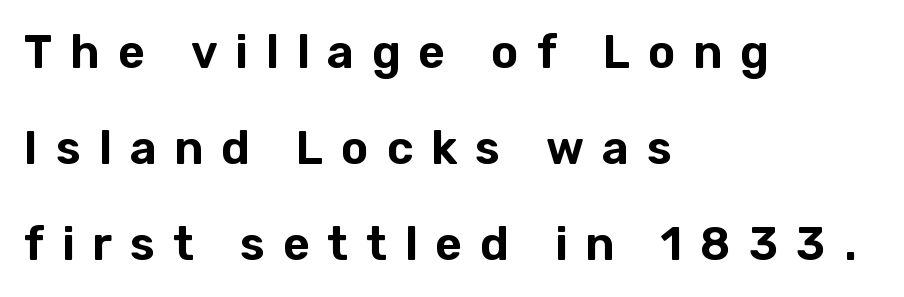
The image shows 46 px sans-serif type, upright; set left-aligned, loose line spacing (2.09x), unusually wide letter spacing (+0.39 em), not underlined; low stroke contrast and a medium x-height.
